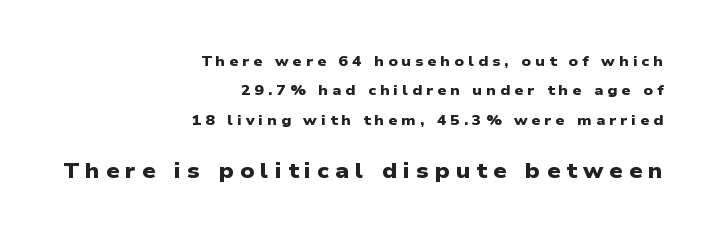
{"bold": "yes", "underline": "no", "align": "right", "line_spacing": "loose", "line_spacing_ratio": 2.1, "letter_spacing": "wide", "letter_spacing_em": 0.29, "larger_block": "second", "size_ratio": 1.5, "glyph_px": 21}
